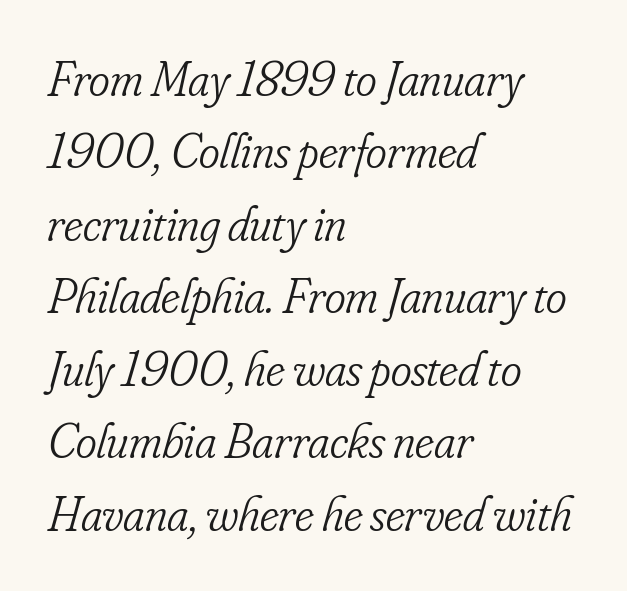
{"serif": "yes", "italic": "yes", "lean": "right", "slant_degrees": 16, "bold": "no", "weight": "light", "width": "condensed", "stroke_contrast": "low", "x_height": "small", "monospaced": "no", "underline": "no", "align": "left", "line_spacing": "normal", "line_spacing_ratio": 1.45, "letter_spacing": "normal", "letter_spacing_em": 0.0, "glyph_px": 50}
